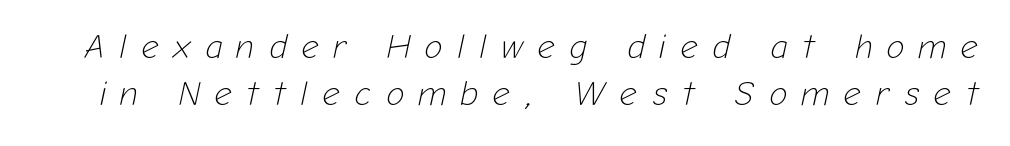
{"italic": "yes", "lean": "right", "slant_degrees": 12, "bold": "no", "weight": "light", "width": "normal", "stroke_contrast": "low", "x_height": "medium", "monospaced": "no", "underline": "no", "line_spacing": "normal", "line_spacing_ratio": 1.38, "letter_spacing": "wide", "letter_spacing_em": 0.43, "glyph_px": 34}
